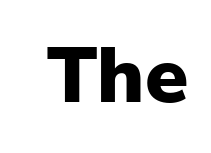
Q: Is the text bold? A: Yes.
Q: Is the text italic (slanted)? A: No, it is upright.
Q: Is the typeface a serif or a sans-serif typeface? A: Sans-serif.
Q: Is the text underlined? A: No.
Q: Is the spacing between letters normal or unusually wide? A: Normal.
Q: Width (condensed, normal, or wide)? A: Normal.
Q: Stroke contrast? A: Low.
Q: x-height? A: Medium.
Q: Monospaced? A: No.
